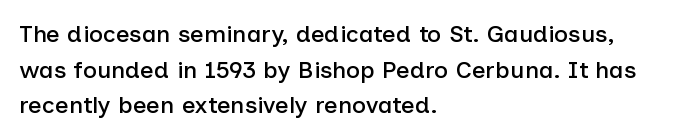
The lettering holds an erect, upright posture throughout. Inter-character spacing is left at the font's built-in metrics. The glyphs are unaccompanied by any horizontal stroke below them. Horizontal alignment here is leftward, the default for most running prose. Is there much room between lines? A standard amount, neither cramped nor airy.
